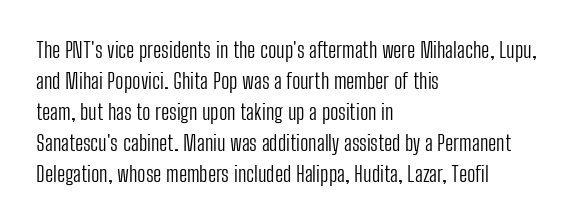
The words here are not underlined. Default kerning and tracking; the words read as compact shapes. The paragraph shown leans on its left margin. Posture: straight, roman, zero tilt. Vertical stems look standard width or narrower in stroke. Vertical spacing — default.
